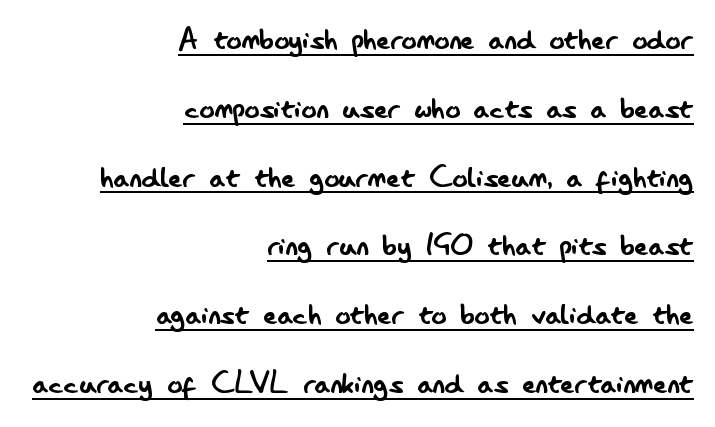
You could not count columns in this text — the font is proportionally spaced. Check the space under the baseline: a stroke is drawn there. Style check: upright. The typesetter chose a ragged-left arrangement here. The font family rendered here belongs to the sans-serif group.
